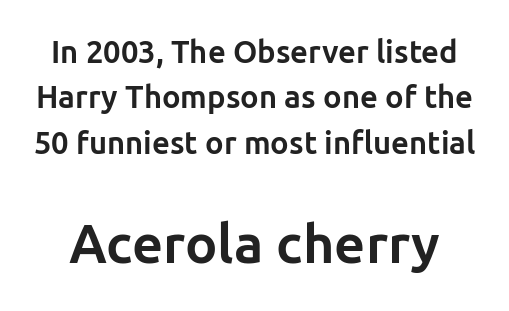
{"serif": "no", "italic": "no", "bold": "yes", "weight": "bold", "width": "normal", "stroke_contrast": "low", "x_height": "medium", "monospaced": "no", "underline": "no", "line_spacing": "normal", "line_spacing_ratio": 1.46, "letter_spacing": "normal", "letter_spacing_em": 0.0, "larger_block": "second", "size_ratio": 1.74, "glyph_px": 54}
